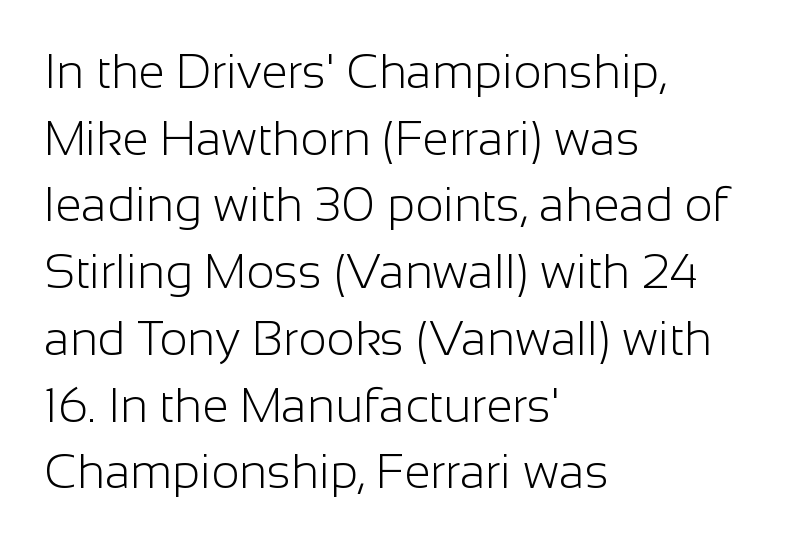
{"serif": "no", "italic": "no", "bold": "no", "weight": "light", "width": "normal", "stroke_contrast": "low", "x_height": "medium", "monospaced": "no", "underline": "no", "align": "left", "line_spacing": "normal", "line_spacing_ratio": 1.39, "letter_spacing": "normal", "letter_spacing_em": 0.0, "glyph_px": 48}
